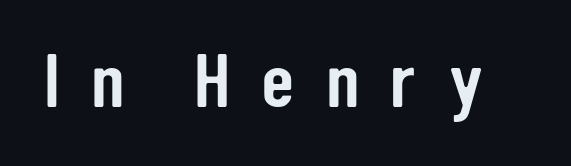
{"serif": "no", "italic": "no", "width": "condensed", "stroke_contrast": "low", "x_height": "medium", "monospaced": "no", "underline": "no", "letter_spacing": "wide", "letter_spacing_em": 0.4, "glyph_px": 77}
